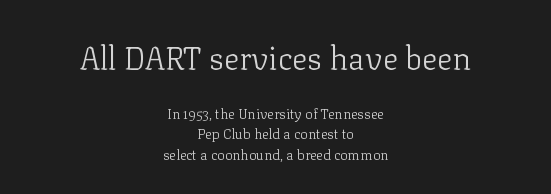
Q: Is the text bold? A: No.
Q: Is the text italic (slanted)? A: No, it is upright.
Q: Is the typeface a serif or a sans-serif typeface? A: Serif.
Q: Is the text underlined? A: No.
Q: How is the paragraph aligned? A: Centered.
Q: Is the spacing between letters normal or unusually wide? A: Normal.
Q: Is the spacing between lines tight, normal or loose? A: Normal.
Q: Which block of text is set in a larger size, the first (top) or the second (bottom)? A: The first (top) one.
Q: Width (condensed, normal, or wide)? A: Normal.
Q: Stroke contrast? A: Low.
Q: x-height? A: Medium.
Q: Monospaced? A: No.
